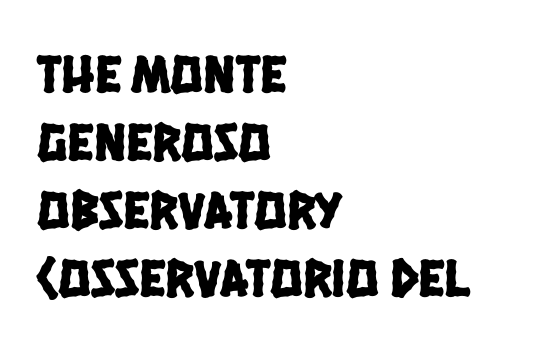
You could not count columns in this text — the font is proportionally spaced. Is the block centered? No — it sits flush against the left margin. The baseline area is clear. There is no visible air inserted between adjacent glyphs.
